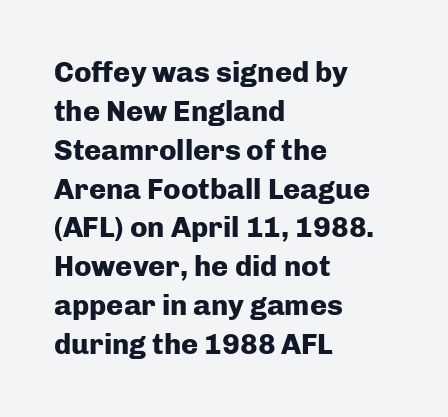
The image shows 29 px heavy sans-serif type, upright; set left-aligned, normal line spacing (1.34x), normal letter spacing, not underlined; low stroke contrast and a medium x-height.
